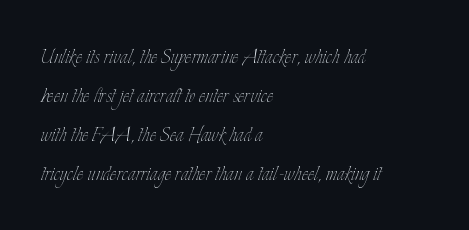
Q: Is the text bold? A: No.
Q: Is the text italic (slanted)? A: Yes.
Q: Is the text underlined? A: No.
Q: How is the paragraph aligned? A: Left-aligned.
Q: Is the spacing between letters normal or unusually wide? A: Normal.
Q: Is the spacing between lines tight, normal or loose? A: Normal.
